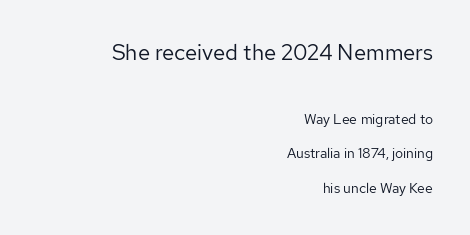
The image shows 22 px text type, upright; set right-aligned, loose line spacing (2.46x), normal letter spacing, not underlined; the first (top) block is 1.57x larger.
